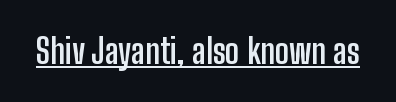
Q: Is the text bold? A: Yes.
Q: Is the text italic (slanted)? A: No, it is upright.
Q: Is the typeface a serif or a sans-serif typeface? A: Sans-serif.
Q: Is the text underlined? A: Yes.
Q: Is the spacing between letters normal or unusually wide? A: Normal.
Q: Width (condensed, normal, or wide)? A: Condensed.
Q: Stroke contrast? A: Low.
Q: x-height? A: Medium.
Q: Monospaced? A: No.
